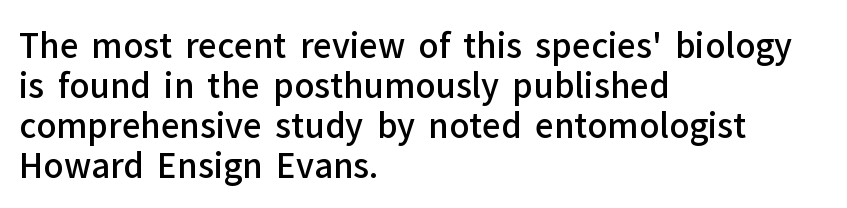
Q: Is the text bold? A: Semi-bold.
Q: Is the text italic (slanted)? A: No, it is upright.
Q: Is the typeface a serif or a sans-serif typeface? A: Sans-serif.
Q: Is the text underlined? A: No.
Q: How is the paragraph aligned? A: Left-aligned.
Q: Is the spacing between letters normal or unusually wide? A: Normal.
Q: Width (condensed, normal, or wide)? A: Normal.
Q: Stroke contrast? A: Low.
Q: x-height? A: Medium.
Q: Monospaced? A: No.
